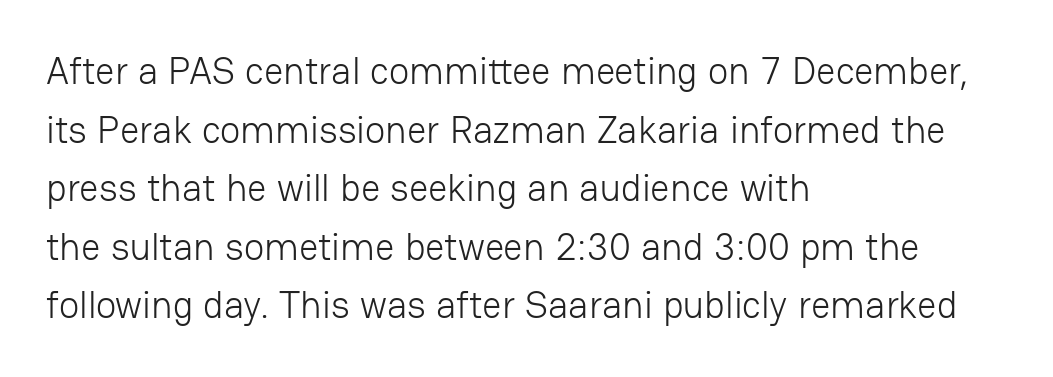
The image shows 38 px light sans-serif type, upright; set left-aligned, normal line spacing (1.54x), normal letter spacing, not underlined; low stroke contrast and a medium x-height.
